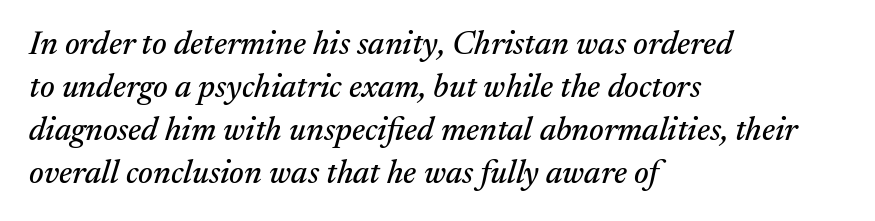
{"serif": "yes", "italic": "yes", "lean": "right", "slant_degrees": 17, "width": "normal", "stroke_contrast": "medium", "x_height": "medium", "monospaced": "no", "underline": "no", "align": "left", "line_spacing": "normal", "line_spacing_ratio": 1.3, "letter_spacing": "normal", "letter_spacing_em": 0.0, "glyph_px": 33}
